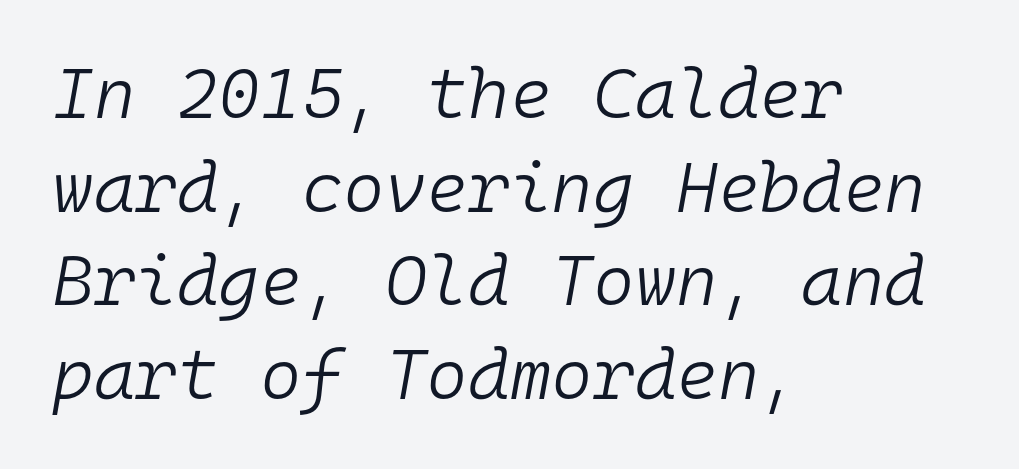
Q: Is the text bold? A: No.
Q: Is the text italic (slanted)? A: Yes, it leans right by about 10 degrees.
Q: Is the text underlined? A: No.
Q: How is the paragraph aligned? A: Left-aligned.
Q: Is the spacing between letters normal or unusually wide? A: Normal.
Q: Is the spacing between lines tight, normal or loose? A: Normal.
Q: Width (condensed, normal, or wide)? A: Normal.
Q: Stroke contrast? A: Low.
Q: x-height? A: Medium.
Q: Monospaced? A: Yes.
